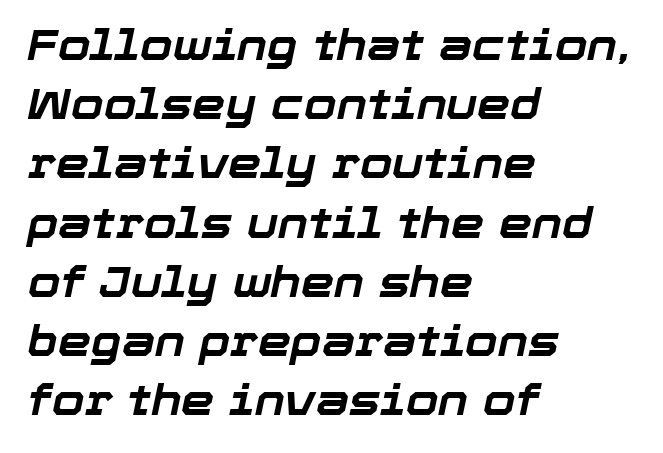
The image shows 42 px bold type, italic (leaning right); set left-aligned, normal line spacing (1.41x), normal letter spacing, not underlined; low stroke contrast and a medium x-height.
